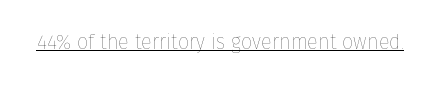
{"italic": "no", "bold": "no", "underline": "yes", "letter_spacing": "normal", "letter_spacing_em": 0.0, "glyph_px": 20}
